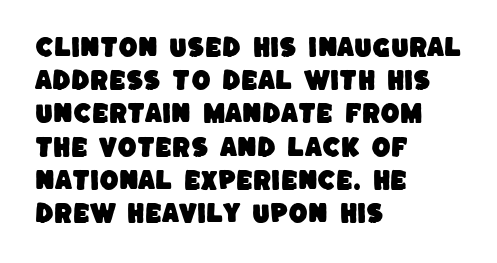
Is the letter spacing exaggerated? No — it looks like the ordinary default. Honestly, the row spacing looks completely unremarkable. This sample is left-justified, so line endings fall wherever the words run out. The space beneath each line is pristine and unruled.
